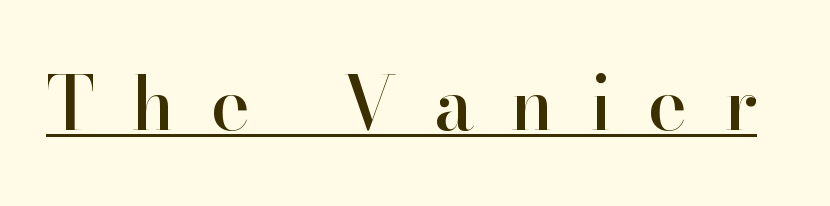
{"serif": "yes", "italic": "no", "width": "normal", "stroke_contrast": "high", "x_height": "small", "monospaced": "no", "underline": "yes", "letter_spacing": "wide", "letter_spacing_em": 0.49, "glyph_px": 74}
